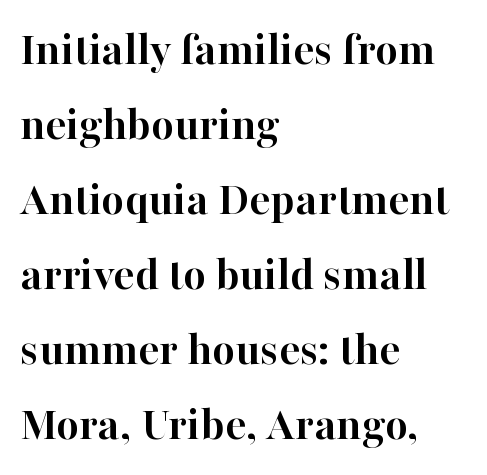
Q: Is the text bold? A: Yes.
Q: Is the text italic (slanted)? A: No, it is upright.
Q: Is the typeface a serif or a sans-serif typeface? A: Serif.
Q: Is the text underlined? A: No.
Q: How is the paragraph aligned? A: Left-aligned.
Q: Is the spacing between letters normal or unusually wide? A: Normal.
Q: Is the spacing between lines tight, normal or loose? A: Normal.
Q: Width (condensed, normal, or wide)? A: Normal.
Q: Stroke contrast? A: High.
Q: x-height? A: Medium.
Q: Monospaced? A: No.
